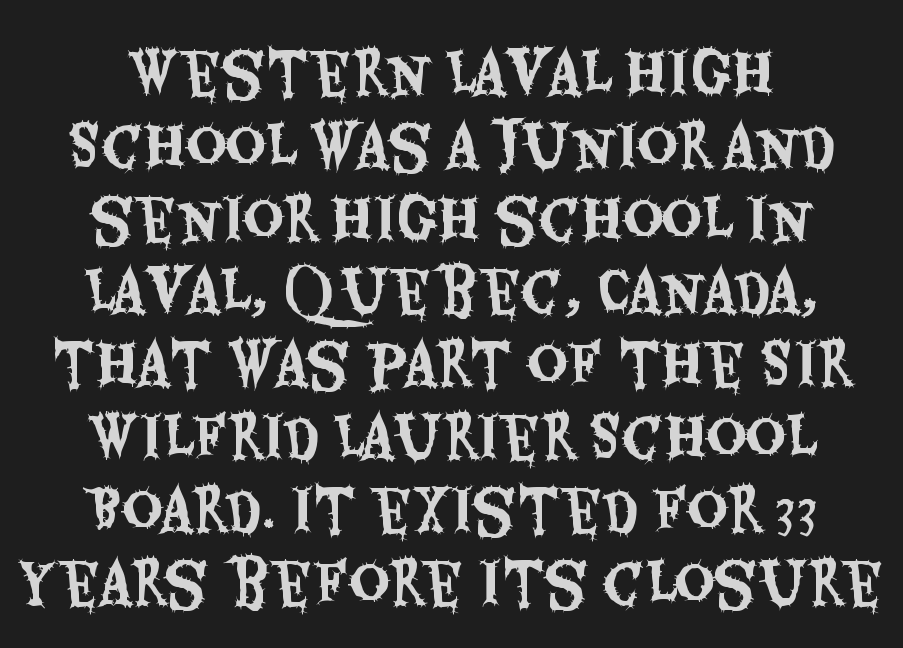
The image shows 56 px condensed sans-serif type, upright; set centered, normal line spacing (1.3x), normal letter spacing, not underlined; medium stroke contrast and a large x-height.
